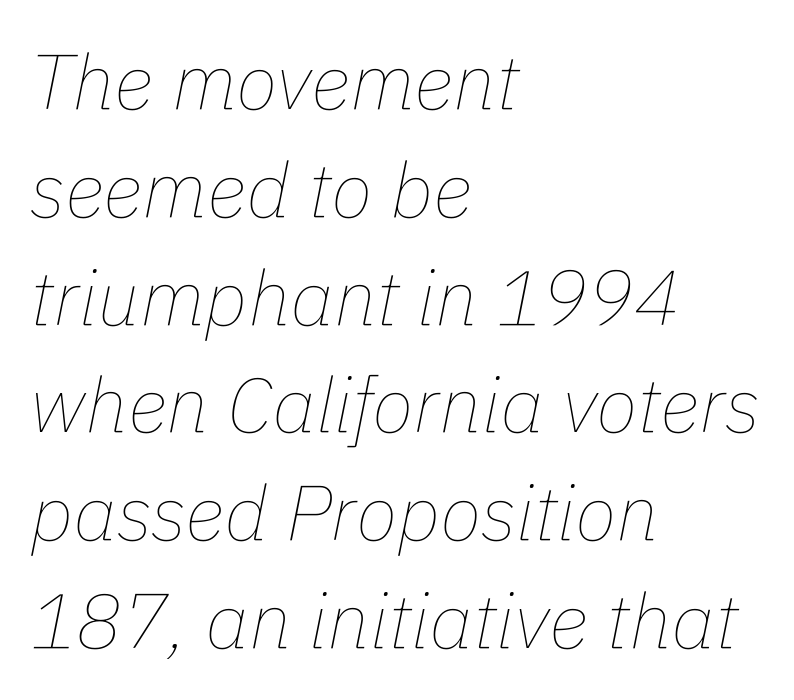
Plain, unruled lines of type. No chunkiness to these letters — they're not bold. Layout note: lines flush left. Successive baselines arrive at the customary interval. The glyphs look as if they've been sheared to an angle. The letters advance in unequal steps, a hallmark of proportional type.
